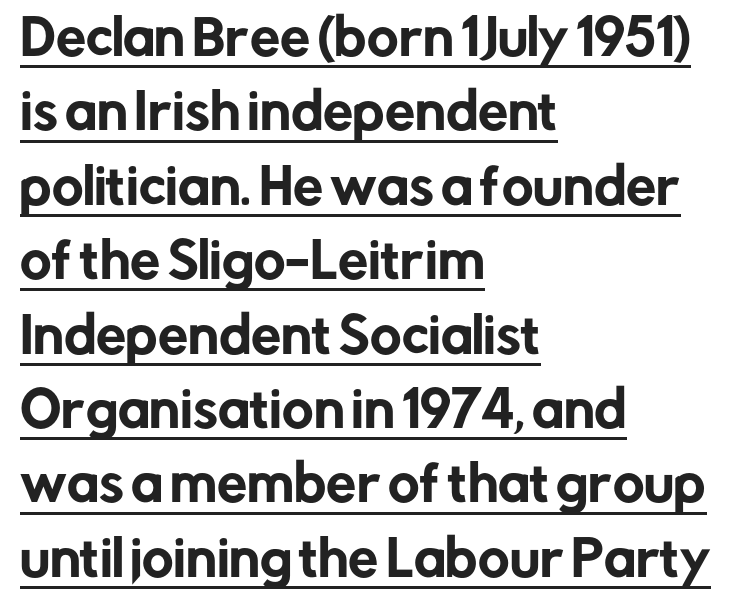
Q: Is the text italic (slanted)? A: No, it is upright.
Q: Is the typeface a serif or a sans-serif typeface? A: Sans-serif.
Q: Is the text underlined? A: Yes.
Q: How is the paragraph aligned? A: Left-aligned.
Q: Is the spacing between letters normal or unusually wide? A: Normal.
Q: Is the spacing between lines tight, normal or loose? A: Normal.
Q: Width (condensed, normal, or wide)? A: Normal.
Q: Stroke contrast? A: Low.
Q: x-height? A: Medium.
Q: Monospaced? A: No.
